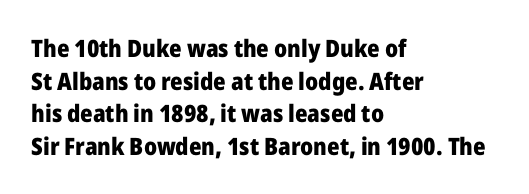
The rendering uses a moderate line-height, typical for paragraphs. The typography opts for an upright posture over an oblique one. Each word holds together tightly as a unit, with standard inter-letter gaps. Left-aligned paragraph, ragged on the right. The sample has been set heavy, in full bold. The string is rendered with underlining switched off.
